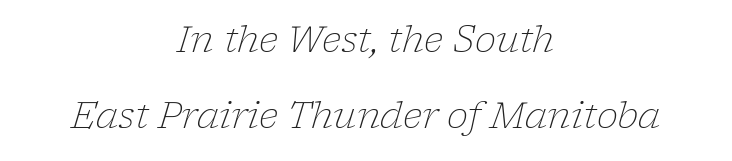
The image shows 36 px light serif type, italic (leaning right); set centered, loose line spacing (2.11x), normal letter spacing, not underlined; low stroke contrast and a medium x-height.
